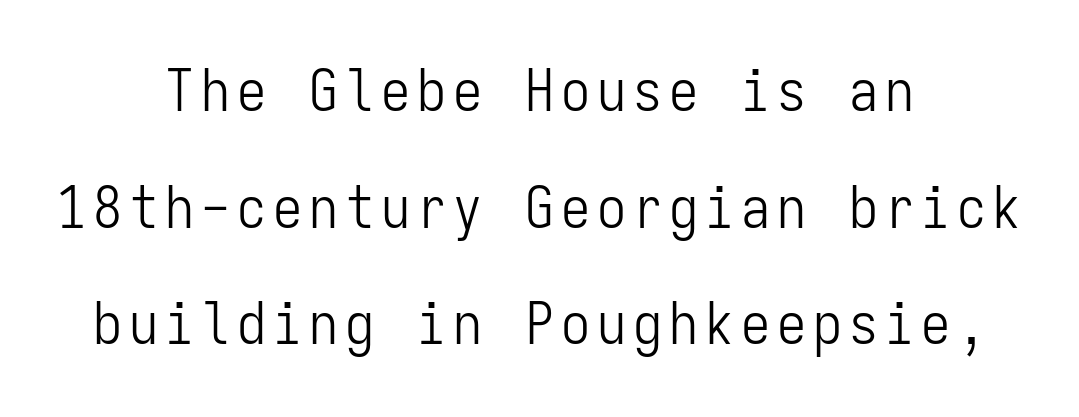
The letters stand upright; this is a roman face. Leftover space on each line is divided equally before and after the words. You could count columns in this text — the font is strictly monospaced. Letters have the restrained weight of plain body copy at most. The designer went with a sans here, leaving each stem footless. Line spacing here is loose.
